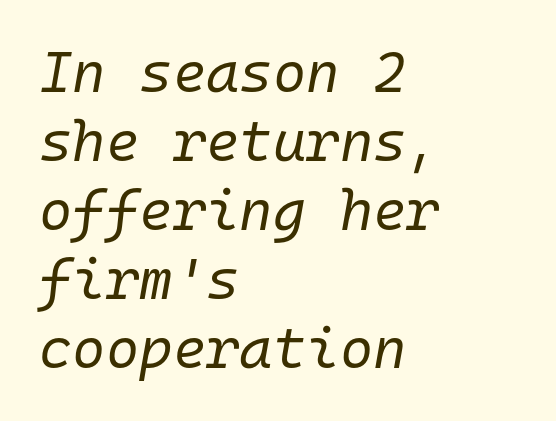
Spacing verdict: monospaced, one width for all characters. Check under the words: just untouched page. These lines are set flush left with a ragged right edge. These lines keep a tight, regular rhythm from letter to letter.
